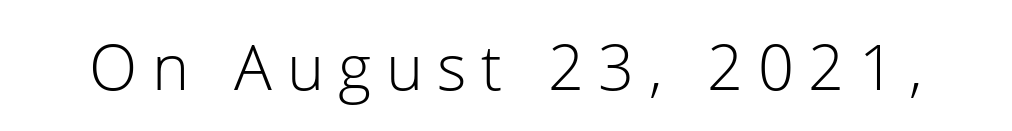
The image shows 63 px light sans-serif type, upright; set unusually wide letter spacing (+0.23 em), not underlined; low stroke contrast and a medium x-height.
